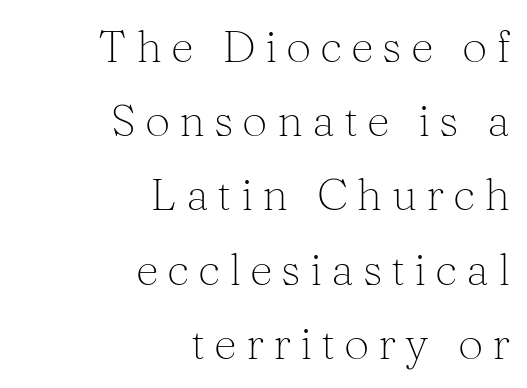
In terms of letterform style, serifs are clearly present. Short and long lines alike share a common ending point at right. Quick note: interline space is typical. There is plenty of visible air inserted between adjacent glyphs.
